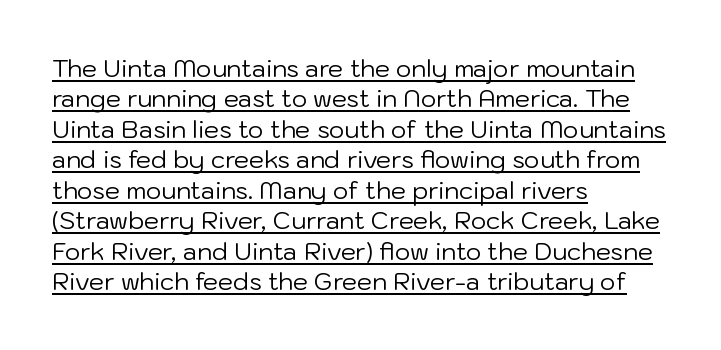
Q: Is the text bold? A: No.
Q: Is the text italic (slanted)? A: No, it is upright.
Q: Is the text underlined? A: Yes.
Q: How is the paragraph aligned? A: Left-aligned.
Q: Is the spacing between letters normal or unusually wide? A: Normal.
Q: Is the spacing between lines tight, normal or loose? A: Normal.
